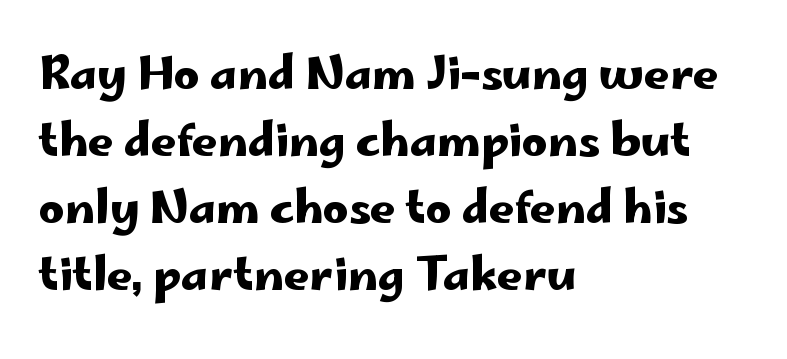
This is roman type, the default non-slanted kind. Words float on clear page, feet unadorned. Inter-character spacing is left at the font's built-in metrics. Does the leading feel generous? No, just average.
